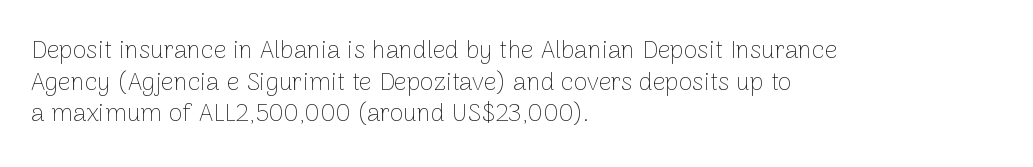
The image shows 25 px text type, upright; set left-aligned, normal line spacing (1.27x), normal letter spacing, not underlined.
